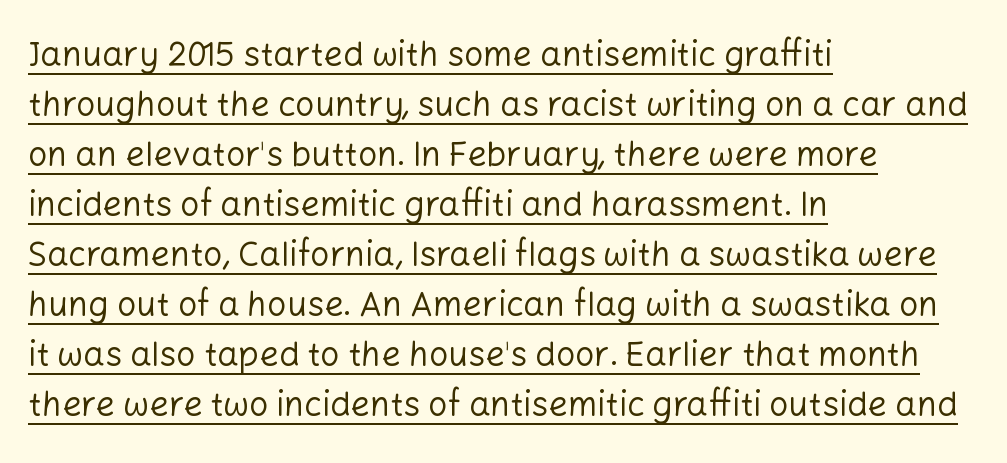
Unlike italic type, these characters show no tilt at all. Decoration check: the copy is underlined. On a weight scale, this lands at 450 or below. The line-height multiplier appears to be the usual default. Horizontal alignment here is leftward, the default for most running prose. Note the varied advance widths — an 'i' is clearly narrower than an 'm'.
